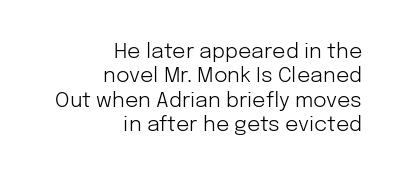
{"italic": "no", "bold": "no", "underline": "no", "align": "right", "line_spacing_ratio": 1.16, "letter_spacing": "normal", "letter_spacing_em": 0.0, "glyph_px": 21}
